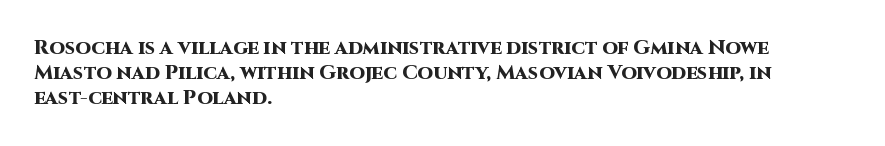
Q: Is the text bold? A: Yes.
Q: Is the text italic (slanted)? A: No, it is upright.
Q: Is the text underlined? A: No.
Q: How is the paragraph aligned? A: Left-aligned.
Q: Is the spacing between letters normal or unusually wide? A: Normal.
